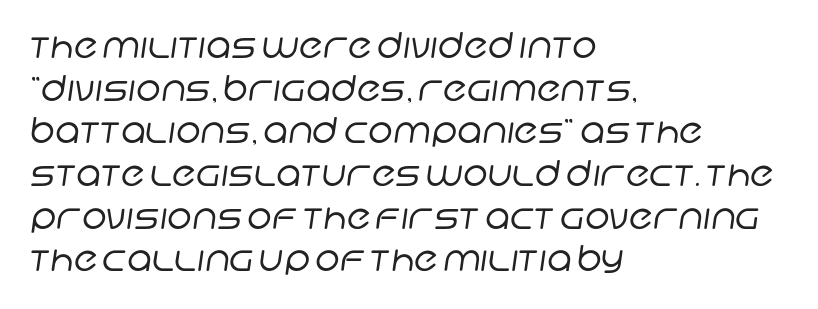
Rule under the text: the space is simply empty. Letter spacing: default. Leftover space on each line is placed entirely after the last word. This reads as an unemphasized weight, regular at the heaviest.
